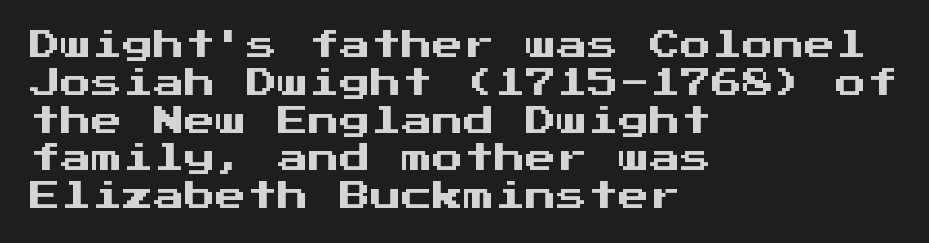
The image shows 31 px sans-serif type, upright, monospaced; set left-aligned, line spacing 1.22x, normal letter spacing, not underlined; medium stroke contrast and a medium x-height.
